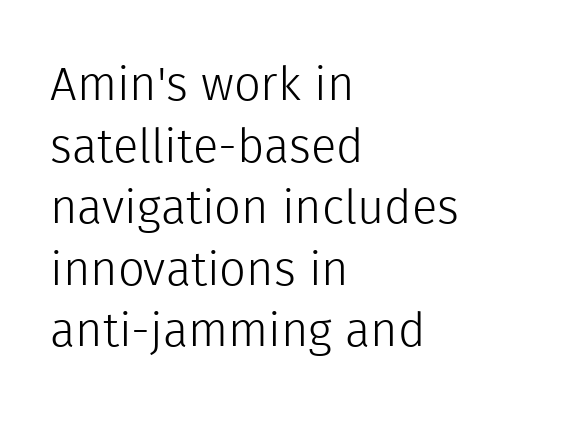
Q: Is the text bold? A: No.
Q: Is the text italic (slanted)? A: No, it is upright.
Q: Is the typeface a serif or a sans-serif typeface? A: Sans-serif.
Q: Is the text underlined? A: No.
Q: How is the paragraph aligned? A: Left-aligned.
Q: Is the spacing between letters normal or unusually wide? A: Normal.
Q: Is the spacing between lines tight, normal or loose? A: Normal.
Q: Width (condensed, normal, or wide)? A: Normal.
Q: x-height? A: Medium.
Q: Monospaced? A: No.
